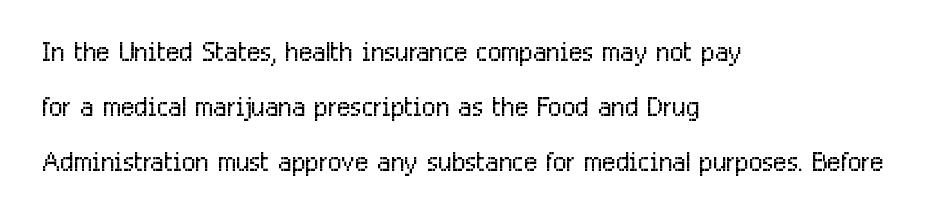
The image shows 36 px light, condensed sans-serif type, upright; set left-aligned, normal line spacing (1.53x), normal letter spacing, not underlined; low stroke contrast and a medium x-height.
